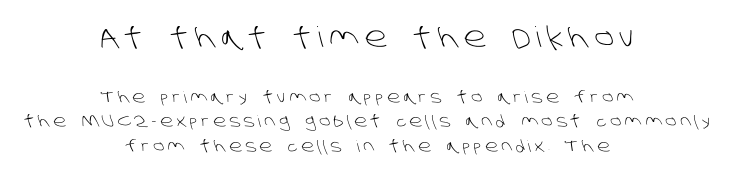
Q: Is the text bold? A: No.
Q: Is the typeface a serif or a sans-serif typeface? A: Sans-serif.
Q: Is the text underlined? A: No.
Q: How is the paragraph aligned? A: Centered.
Q: Is the spacing between letters normal or unusually wide? A: Unusually wide.
Q: Is the spacing between lines tight, normal or loose? A: Normal.
Q: Which block of text is set in a larger size, the first (top) or the second (bottom)? A: The first (top) one.
Q: Width (condensed, normal, or wide)? A: Normal.
Q: Stroke contrast? A: Low.
Q: x-height? A: Large.
Q: Monospaced? A: No.
